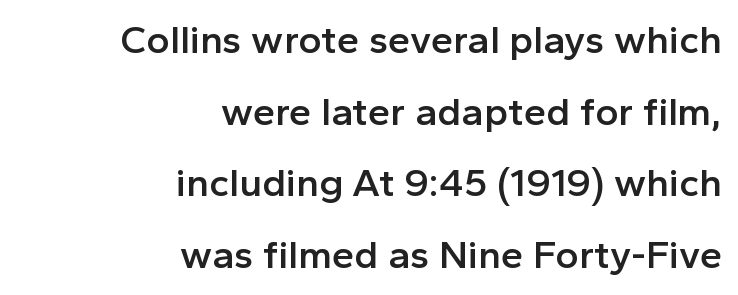
Q: Is the text bold? A: Semi-bold.
Q: Is the text italic (slanted)? A: No, it is upright.
Q: Is the typeface a serif or a sans-serif typeface? A: Sans-serif.
Q: Is the text underlined? A: No.
Q: How is the paragraph aligned? A: Right-aligned.
Q: Is the spacing between letters normal or unusually wide? A: Normal.
Q: Width (condensed, normal, or wide)? A: Normal.
Q: x-height? A: Medium.
Q: Monospaced? A: No.
